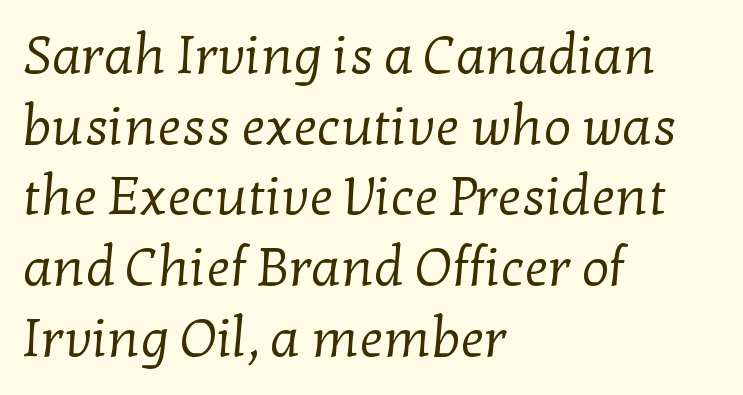
Typographically, this falls in the serif category. Layout note: lines flush left. A light-to-regular cut is what we see here. The letters advance in unequal steps, a hallmark of proportional type.
